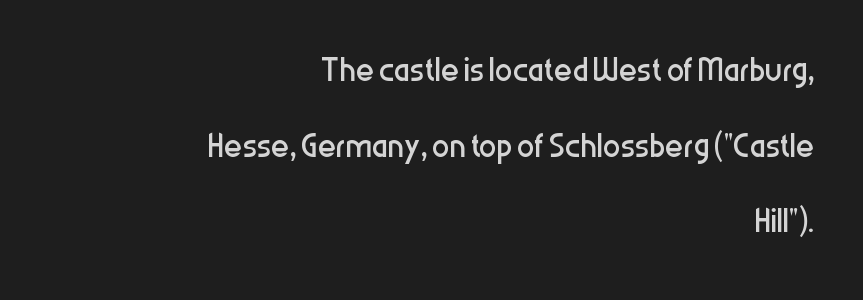
{"serif": "no", "italic": "no", "bold": "no", "weight": "regular", "width": "condensed", "stroke_contrast": "low", "x_height": "medium", "monospaced": "no", "underline": "no", "align": "right", "line_spacing_ratio": 1.72, "letter_spacing": "normal", "letter_spacing_em": 0.0, "glyph_px": 44}
